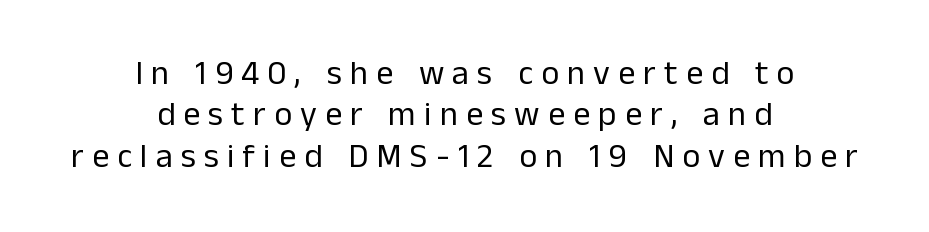
Honestly, there is no underline to notice here at all. The setting favours the middle, as headings and verse often do. Here the glyphs are tracked loosely, breaking word shapes into spaced letters. Grotesque or geometric, the face here clearly has no serifs. Character widths vary here, with narrow letters taking less room than wide ones. No letter is thick-stroked: the sample isn't bold.
